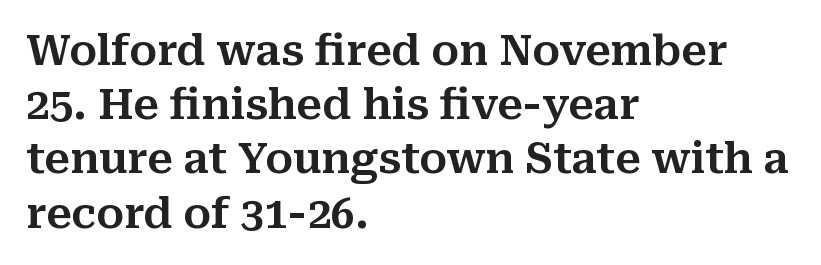
{"serif": "yes", "italic": "no", "width": "normal", "stroke_contrast": "medium", "x_height": "medium", "monospaced": "no", "underline": "no", "align": "left", "line_spacing": "normal", "line_spacing_ratio": 1.29, "letter_spacing": "normal", "letter_spacing_em": 0.0, "glyph_px": 42}
